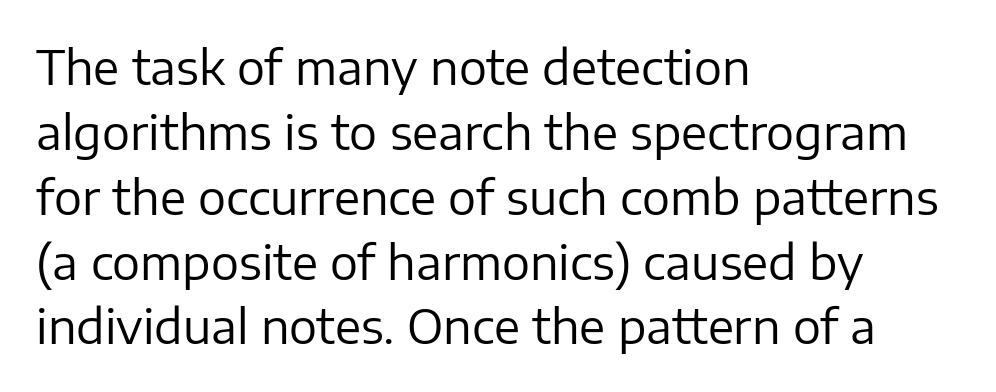
The image shows 47 px regular-weight sans-serif type, upright; set left-aligned, normal line spacing (1.38x), normal letter spacing, not underlined; low stroke contrast and a medium x-height.
